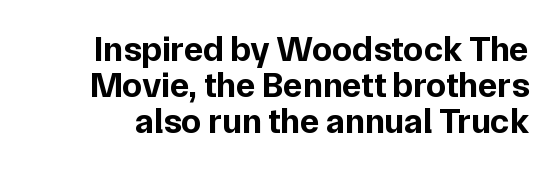
Only glyphs here, with clear space below each row. The face used here is proportionally spaced, like ordinary book or web type. Letterform terminals end flat and unadorned throughout the passage. Compared with typical body copy, the letter spacing here is the same. The line-height multiplier appears low, near solid setting. Every character sits straight up, as roman type does.
